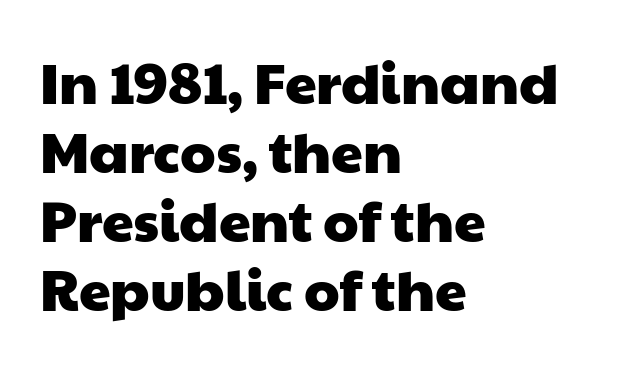
{"serif": "no", "width": "wide", "stroke_contrast": "low", "x_height": "medium", "monospaced": "no", "underline": "no", "align": "left", "line_spacing_ratio": 1.21, "letter_spacing": "normal", "letter_spacing_em": 0.0, "glyph_px": 57}
